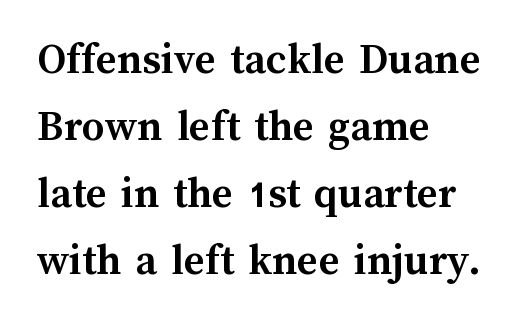
The string is rendered with underlining switched off. These lines sit exactly where default settings would place them. Rendered with straight, roman letterforms. One-word summary of the alignment: left. Summary of weight: heavy, a full bold.
